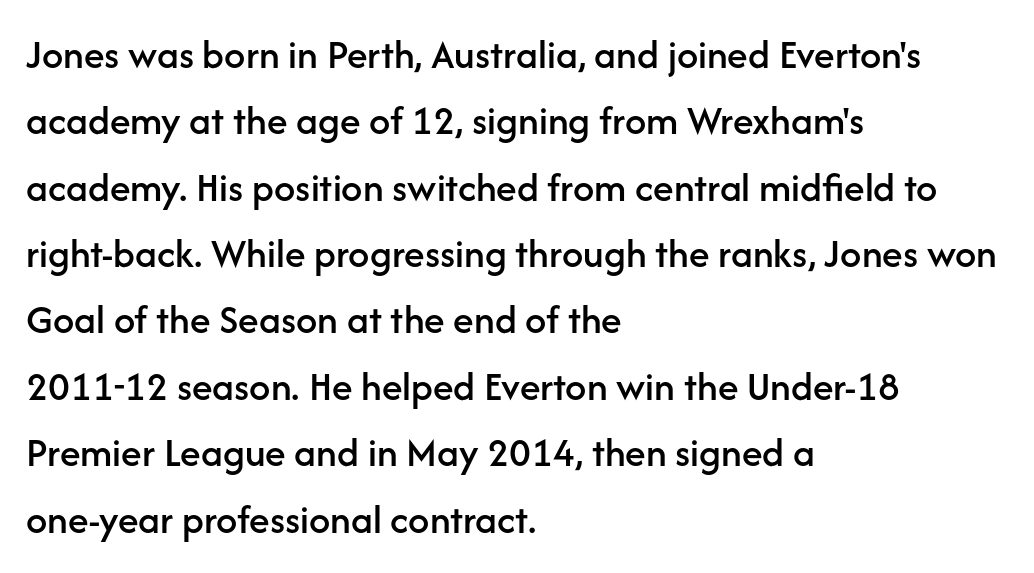
The image shows 42 px sans-serif type, upright; set left-aligned, normal line spacing (1.58x), normal letter spacing, not underlined; low stroke contrast and a medium x-height.
